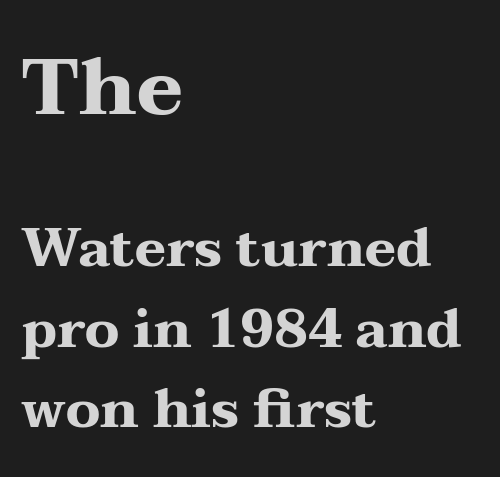
Q: Is the text bold? A: Yes.
Q: Is the text italic (slanted)? A: No, it is upright.
Q: Is the typeface a serif or a sans-serif typeface? A: Serif.
Q: Is the text underlined? A: No.
Q: How is the paragraph aligned? A: Left-aligned.
Q: Is the spacing between letters normal or unusually wide? A: Normal.
Q: Is the spacing between lines tight, normal or loose? A: Normal.
Q: Which block of text is set in a larger size, the first (top) or the second (bottom)? A: The first (top) one.
Q: Width (condensed, normal, or wide)? A: Wide.
Q: Stroke contrast? A: Medium.
Q: x-height? A: Medium.
Q: Monospaced? A: No.
